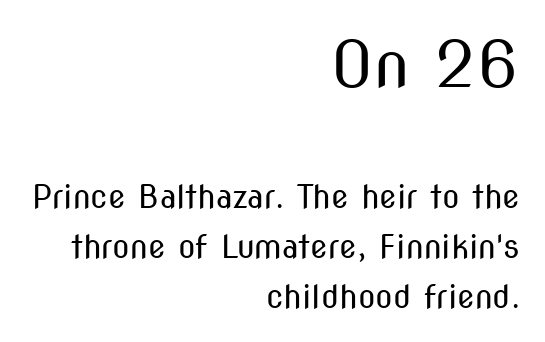
{"serif": "no", "italic": "no", "bold": "no", "weight": "regular", "width": "condensed", "stroke_contrast": "medium", "x_height": "medium", "monospaced": "no", "underline": "no", "align": "right", "line_spacing": "normal", "line_spacing_ratio": 1.57, "letter_spacing": "normal", "letter_spacing_em": 0.0, "larger_block": "first", "size_ratio": 2.0, "glyph_px": 64}
